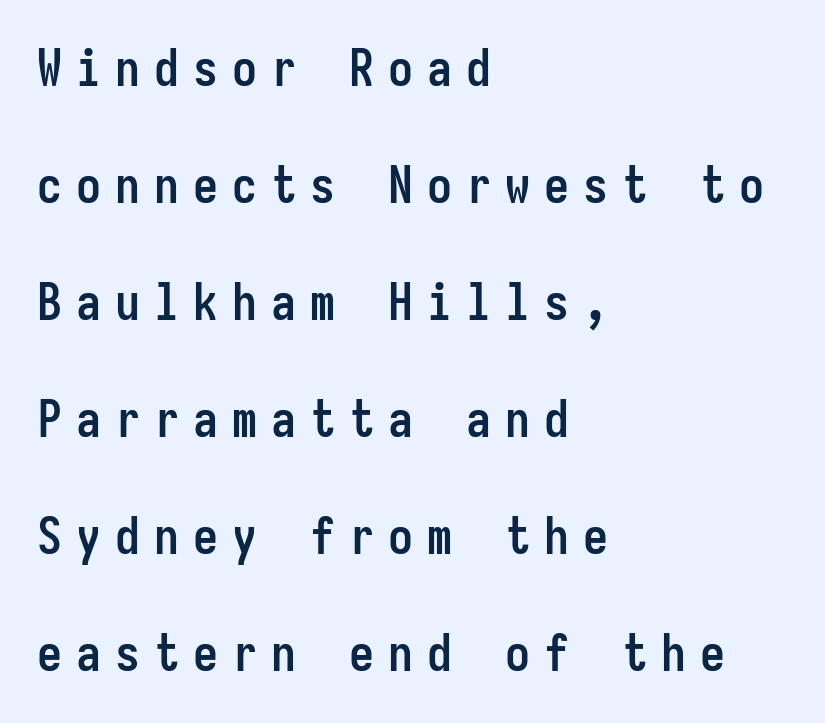
The typography opts for an upright posture over an oblique one. The tracking jumps out immediately: characters are airy and widely separated. The vertical gap from one line to the next is large. This rendering employs a face without finishing strokes, i.e., a sans-serif.
